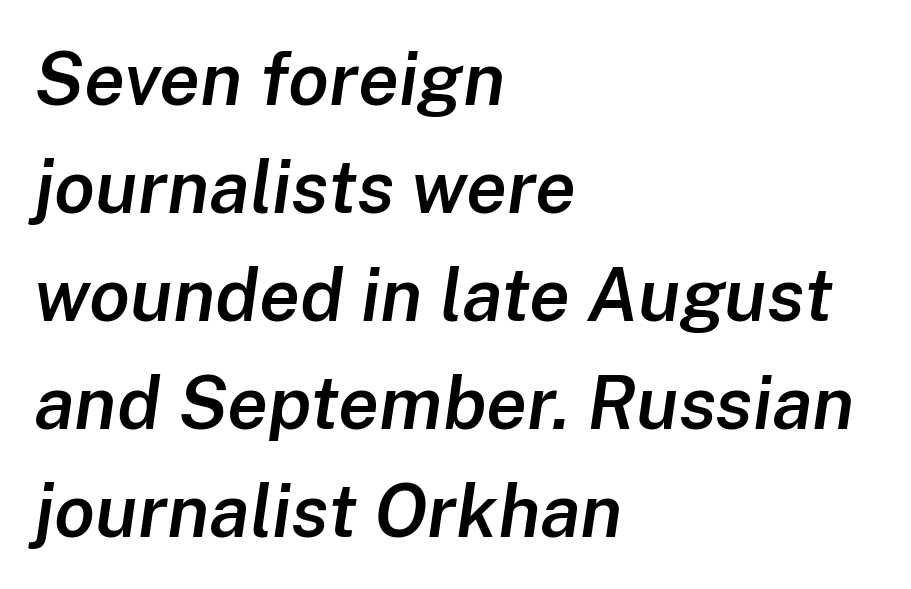
{"italic": "yes", "lean": "right", "slant_degrees": 8, "bold": "semi", "weight": "semibold", "width": "normal", "stroke_contrast": "low", "x_height": "medium", "monospaced": "no", "underline": "no", "align": "left", "line_spacing": "normal", "line_spacing_ratio": 1.46, "letter_spacing": "normal", "letter_spacing_em": 0.0, "glyph_px": 74}
